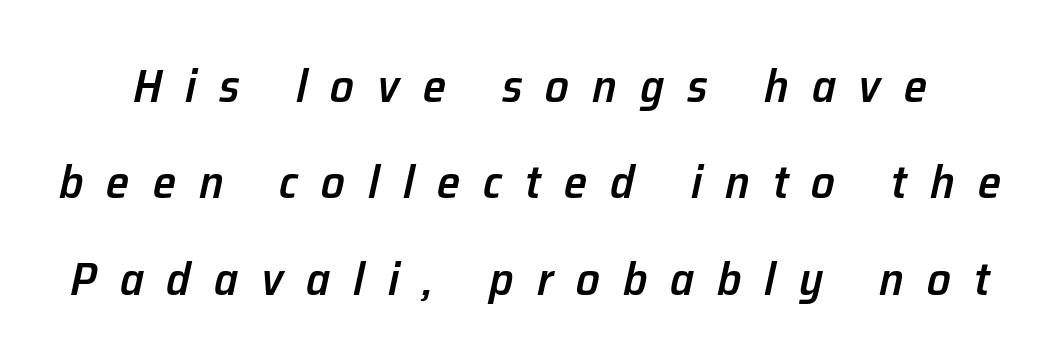
The image shows 47 px semibold type, italic (leaning right); set loose line spacing (2.05x), unusually wide letter spacing (+0.49 em), not underlined; low stroke contrast and a medium x-height.
